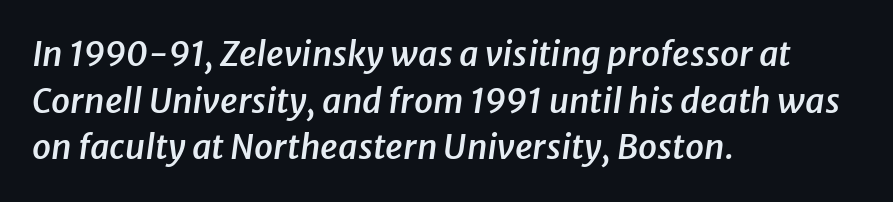
Decoration check: the copy has no underline. Characters are canted at an angle relative to the baseline's perpendicular. I'd describe the lettering as semibold — firm but not a full bold. Notice how the passage keeps a crisp vertical edge on the left only. The vertical gap from one line to the next is medium. Looks like regular typesetting: each glyph gets only the width it needs.
